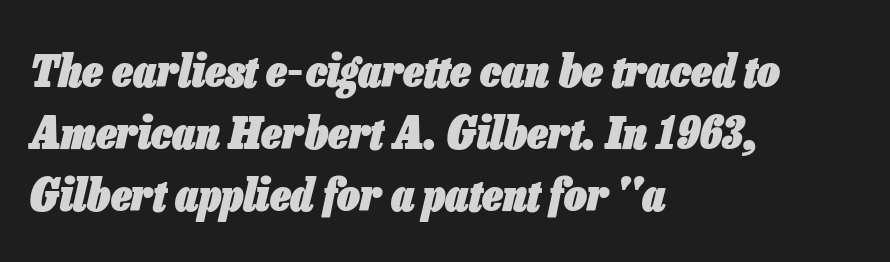
The image shows 45 px heavy, condensed type, italic (leaning right); set left-aligned, normal line spacing (1.38x), normal letter spacing, not underlined; low stroke contrast and a medium x-height.
